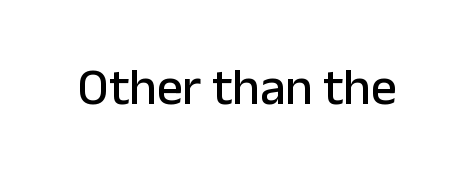
The image shows 51 px sans-serif type, upright; set normal letter spacing, not underlined; low stroke contrast and a medium x-height.
